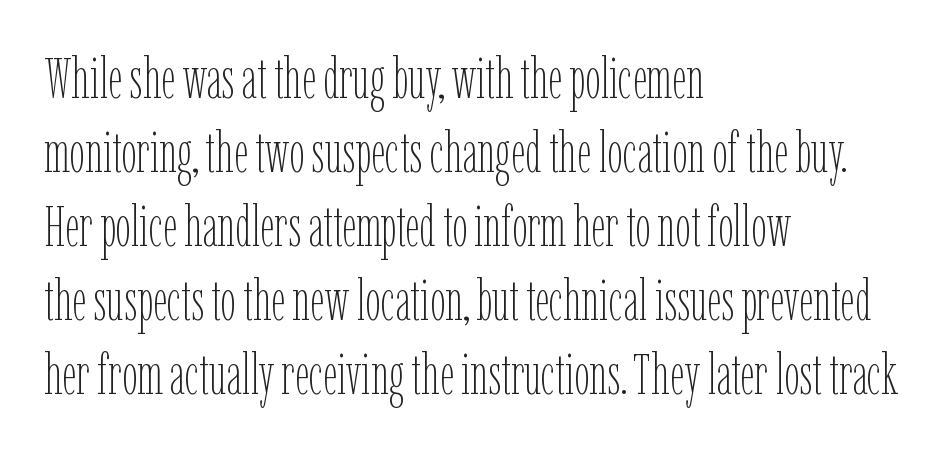
Honestly, there is no underline to notice here at all. Casual observation: everything's shoved over to the left. The letterforms sit at book weight or below. The lettering holds an erect, upright posture throughout. Character widths vary here, with narrow letters taking less room than wide ones. Line spacing here is normal.
